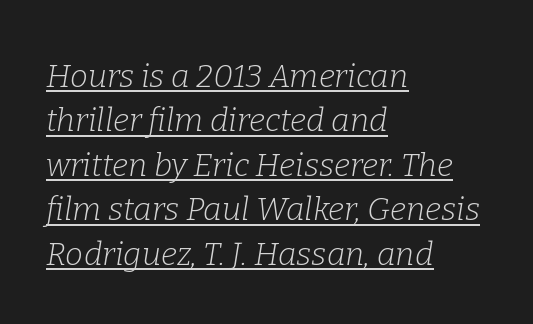
Visually the block forms a straight wall on the left and a jagged coastline on the right. Horizontal bands of white between lines are of average thickness. The typeface chosen for these lines features serifs. The typography opts for an oblique posture over an upright one.
